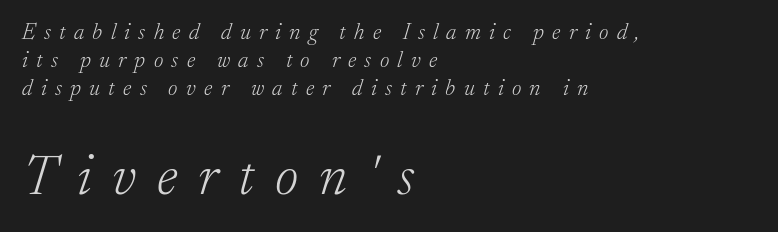
{"serif": "yes", "italic": "yes", "lean": "right", "slant_degrees": 17, "bold": "no", "weight": "light", "width": "normal", "stroke_contrast": "low", "x_height": "small", "monospaced": "no", "underline": "no", "align": "left", "line_spacing_ratio": 1.22, "letter_spacing": "wide", "letter_spacing_em": 0.36, "larger_block": "second", "size_ratio": 2.48, "glyph_px": 57}
